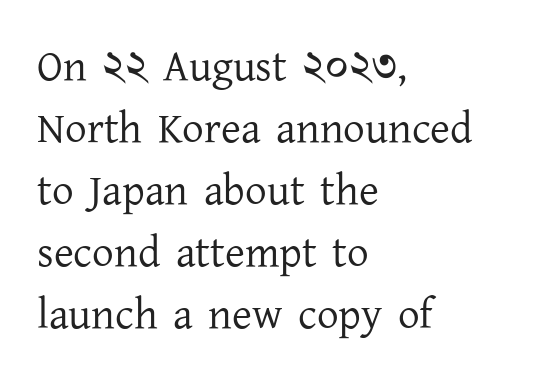
The image shows 43 px regular-weight serif type, upright; set left-aligned, normal line spacing (1.44x), normal letter spacing, not underlined; low stroke contrast and a medium x-height.
